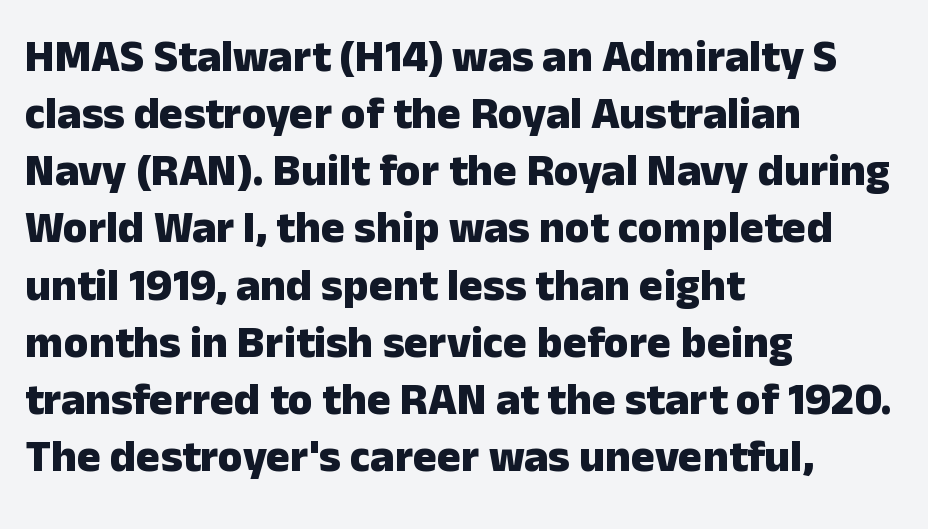
Here the glyphs are tracked normally, forming tight word shapes. Rendered with straight, roman letterforms. Letters rest on an invisible, unmarked baseline. Varying glyph widths throughout — classic text-font behaviour. Baseline-to-baseline distance is the conventional proportion of letter height.
